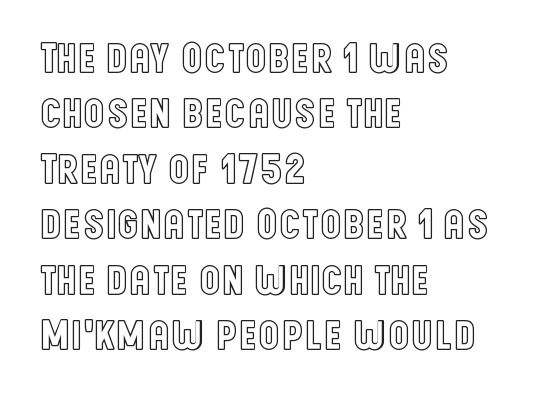
Q: Is the text italic (slanted)? A: No, it is upright.
Q: Is the text underlined? A: No.
Q: How is the paragraph aligned? A: Left-aligned.
Q: Is the spacing between letters normal or unusually wide? A: Normal.
Q: Is the spacing between lines tight, normal or loose? A: Normal.
Q: Width (condensed, normal, or wide)? A: Condensed.
Q: x-height? A: Large.
Q: Monospaced? A: No.
